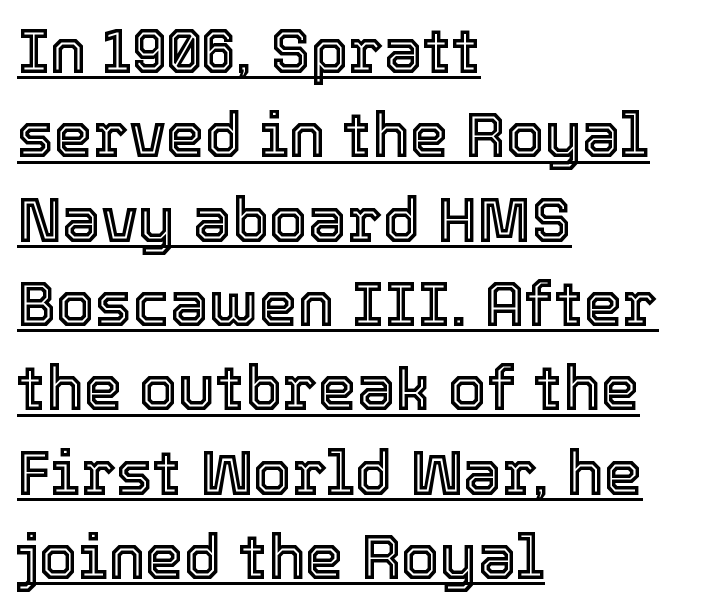
Q: Is the text italic (slanted)? A: No, it is upright.
Q: Is the text underlined? A: Yes.
Q: How is the paragraph aligned? A: Left-aligned.
Q: Is the spacing between letters normal or unusually wide? A: Normal.
Q: Is the spacing between lines tight, normal or loose? A: Normal.
Q: Width (condensed, normal, or wide)? A: Normal.
Q: x-height? A: Medium.
Q: Monospaced? A: No.
